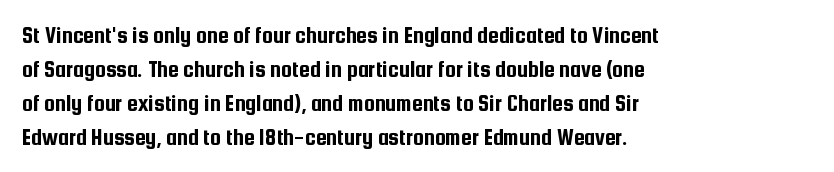
{"italic": "no", "underline": "no", "align": "left", "line_spacing": "normal", "line_spacing_ratio": 1.41, "letter_spacing": "normal", "letter_spacing_em": 0.0, "glyph_px": 24}
